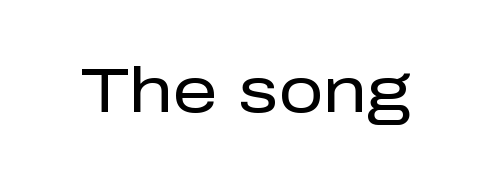
{"serif": "no", "italic": "no", "bold": "no", "weight": "regular", "width": "normal", "stroke_contrast": "low", "x_height": "medium", "monospaced": "no", "underline": "no", "letter_spacing": "normal", "letter_spacing_em": 0.0, "glyph_px": 63}
